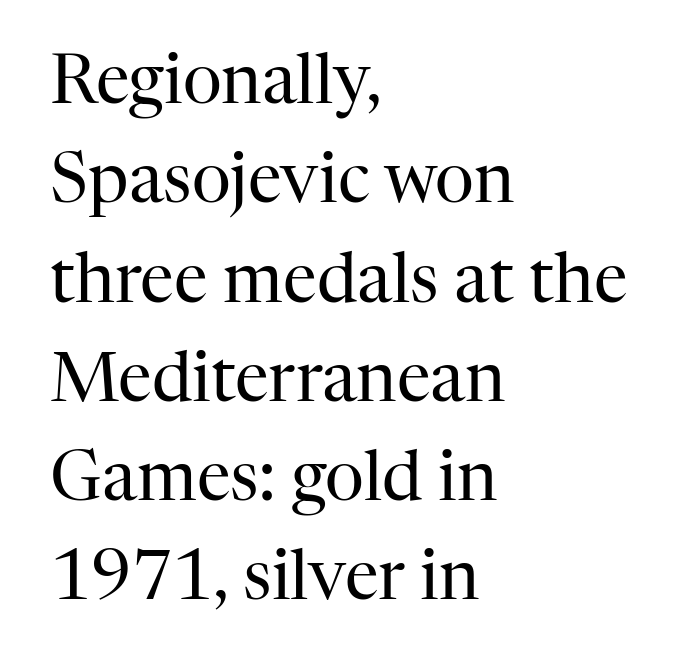
Evenly set lines give the paragraph a standard silhouette. How are the letters spaced? Ordinarily, with no added tracking. If you drew a line through each stem, it would be perfectly vertical. Weight: in the light-to-regular range. Note: serifs present on the glyphs.
